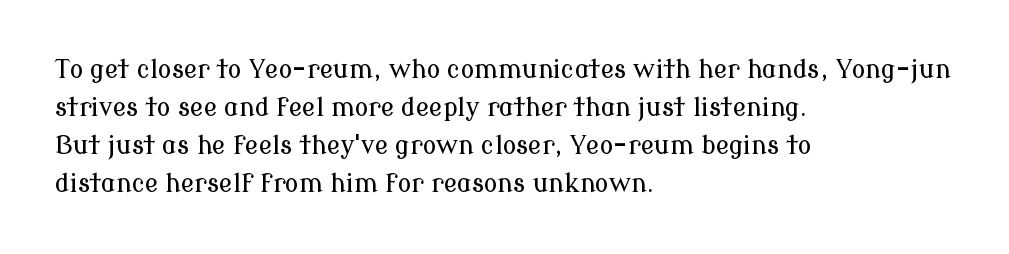
Q: Is the text italic (slanted)? A: No, it is upright.
Q: Is the text underlined? A: No.
Q: How is the paragraph aligned? A: Left-aligned.
Q: Is the spacing between letters normal or unusually wide? A: Normal.
Q: Is the spacing between lines tight, normal or loose? A: Normal.
